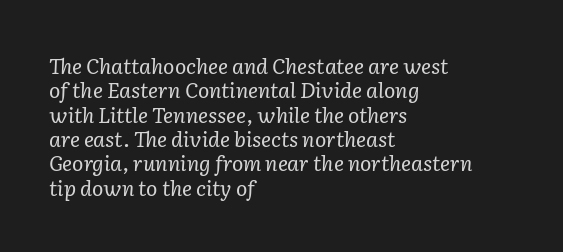
{"italic": "yes", "lean": "right", "slant_degrees": 2, "bold": "no", "underline": "no", "align": "left", "line_spacing_ratio": 1.16, "letter_spacing": "normal", "letter_spacing_em": 0.0, "glyph_px": 21}
